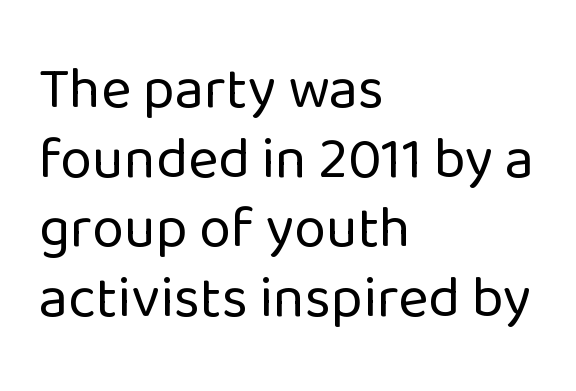
Left-aligned paragraph, ragged on the right. No word sits above an underline. Look at the tracking — it's just the regular setting, nothing added. Type style note: lacks serifs. Character widths vary here, with narrow letters taking less room than wide ones.
